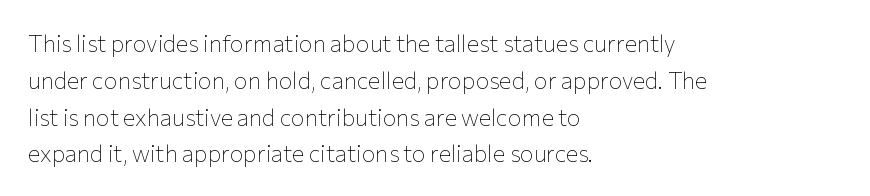
{"italic": "no", "bold": "no", "underline": "no", "align": "left", "line_spacing": "normal", "line_spacing_ratio": 1.6, "letter_spacing": "normal", "letter_spacing_em": 0.0, "glyph_px": 23}
